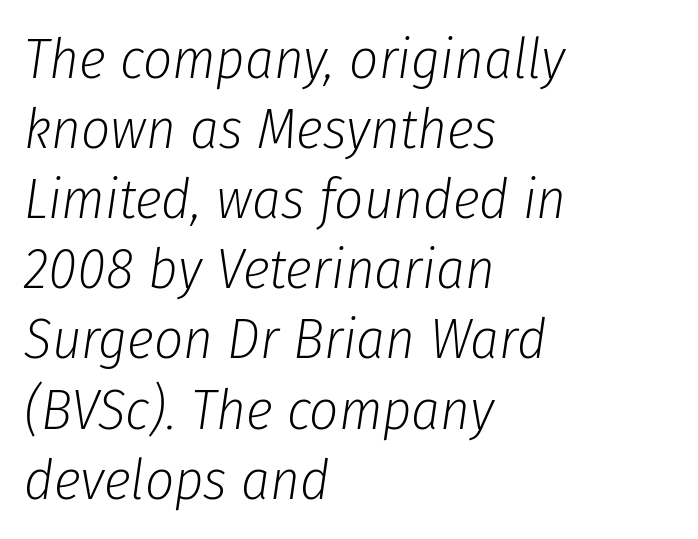
Q: Is the text bold? A: No.
Q: Is the text italic (slanted)? A: Yes, it leans right by about 8 degrees.
Q: Is the text underlined? A: No.
Q: How is the paragraph aligned? A: Left-aligned.
Q: Is the spacing between letters normal or unusually wide? A: Normal.
Q: Width (condensed, normal, or wide)? A: Condensed.
Q: Stroke contrast? A: Low.
Q: x-height? A: Medium.
Q: Monospaced? A: No.
